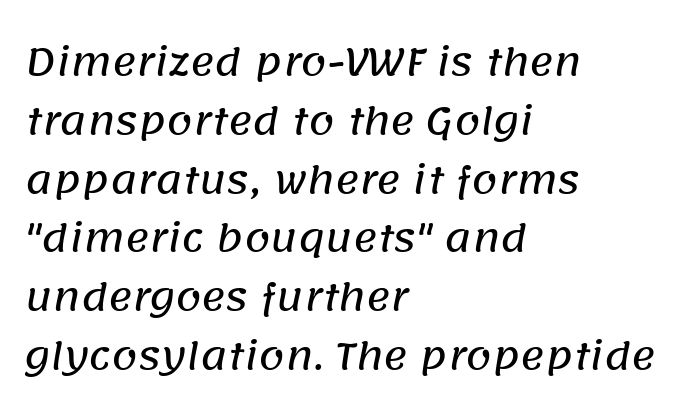
Q: Is the typeface a serif or a sans-serif typeface? A: Sans-serif.
Q: Is the text underlined? A: No.
Q: How is the paragraph aligned? A: Left-aligned.
Q: Is the spacing between letters normal or unusually wide? A: Normal.
Q: Is the spacing between lines tight, normal or loose? A: Normal.
Q: Width (condensed, normal, or wide)? A: Normal.
Q: Stroke contrast? A: Low.
Q: x-height? A: Large.
Q: Monospaced? A: No.
